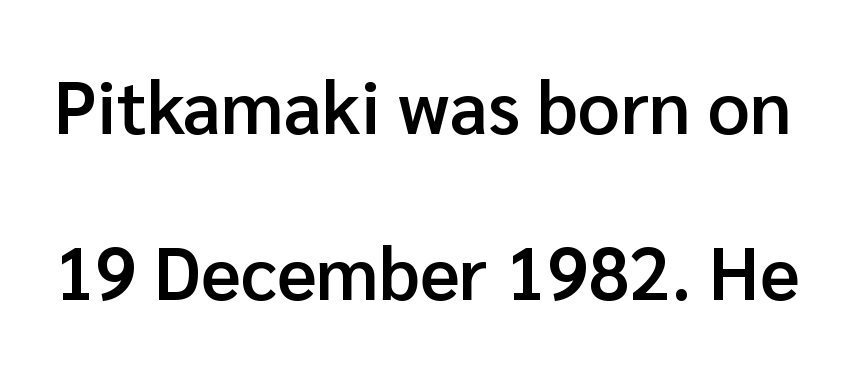
{"serif": "no", "italic": "no", "bold": "semi", "weight": "semibold", "width": "normal", "stroke_contrast": "low", "x_height": "medium", "monospaced": "no", "underline": "no", "line_spacing": "loose", "line_spacing_ratio": 2.24, "letter_spacing": "normal", "letter_spacing_em": 0.0, "glyph_px": 74}
